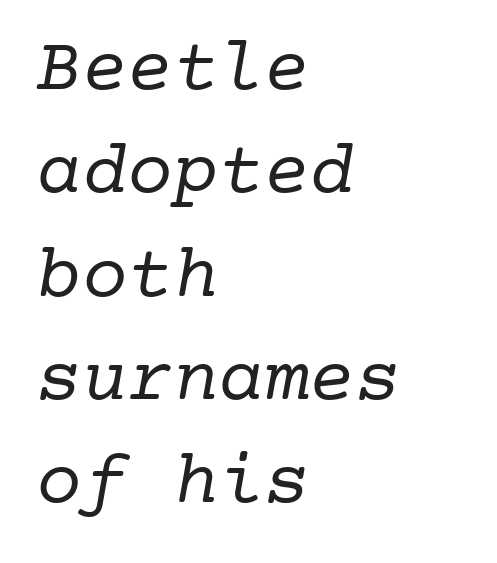
Spacing verdict: monospaced, one width for all characters. No chunkiness to these letters — they're not bold. Nobody drew a line under any word here. The designer went with a serif here, giving each stem small feet.
